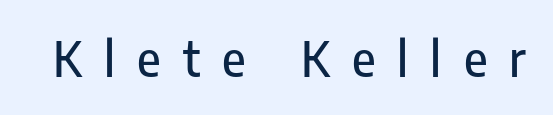
Clear beneath every line of the passage. The glyphs in this specimen are sans serif. Vertical strokes here are truly vertical. Spacing verdict: proportional, widths tailored to each character. Glyph-to-glyph distance is far greater than everyday printed text.
